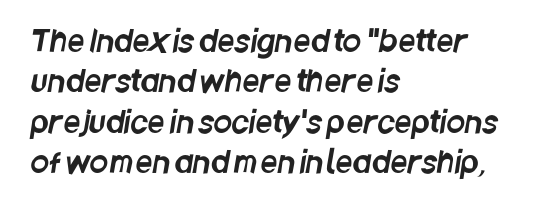
Q: Is the typeface a serif or a sans-serif typeface? A: Sans-serif.
Q: Is the text underlined? A: No.
Q: How is the paragraph aligned? A: Left-aligned.
Q: Is the spacing between letters normal or unusually wide? A: Normal.
Q: Is the spacing between lines tight, normal or loose? A: Normal.
Q: Width (condensed, normal, or wide)? A: Condensed.
Q: Stroke contrast? A: Low.
Q: x-height? A: Large.
Q: Monospaced? A: No.
